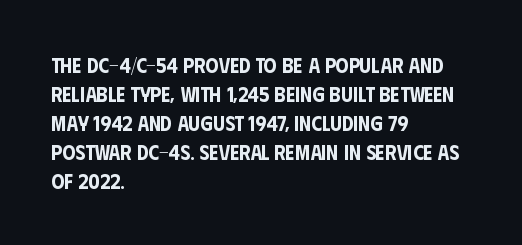
Q: Is the text italic (slanted)? A: No, it is upright.
Q: Is the text underlined? A: No.
Q: How is the paragraph aligned? A: Left-aligned.
Q: Is the spacing between letters normal or unusually wide? A: Normal.
Q: Is the spacing between lines tight, normal or loose? A: Normal.
